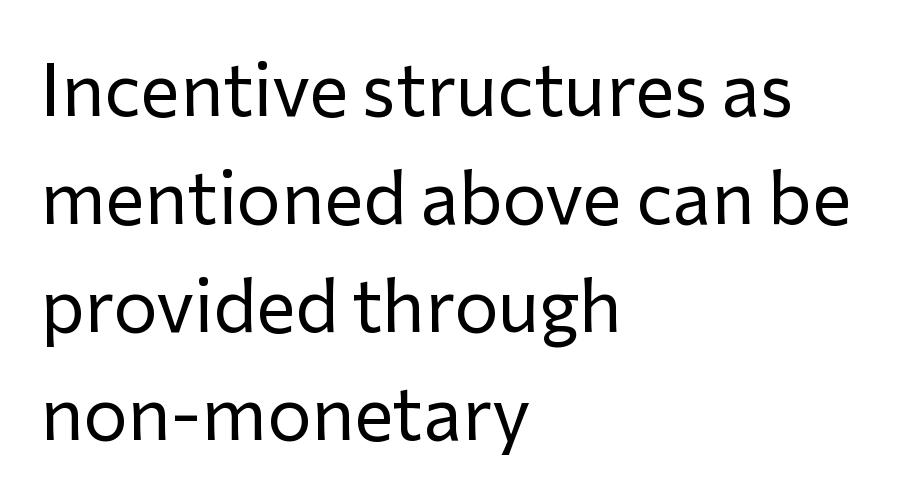
Q: Is the text bold? A: No.
Q: Is the text italic (slanted)? A: No, it is upright.
Q: Is the typeface a serif or a sans-serif typeface? A: Sans-serif.
Q: Is the text underlined? A: No.
Q: How is the paragraph aligned? A: Left-aligned.
Q: Is the spacing between letters normal or unusually wide? A: Normal.
Q: Is the spacing between lines tight, normal or loose? A: Normal.
Q: Width (condensed, normal, or wide)? A: Normal.
Q: Stroke contrast? A: Low.
Q: x-height? A: Medium.
Q: Monospaced? A: No.
